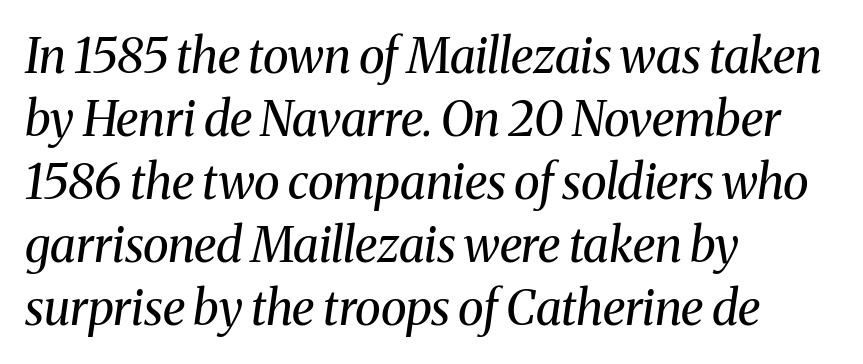
The image shows 48 px regular-weight serif type, italic (leaning right); set left-aligned, normal line spacing (1.31x), normal letter spacing, not underlined; medium stroke contrast and a medium x-height.
